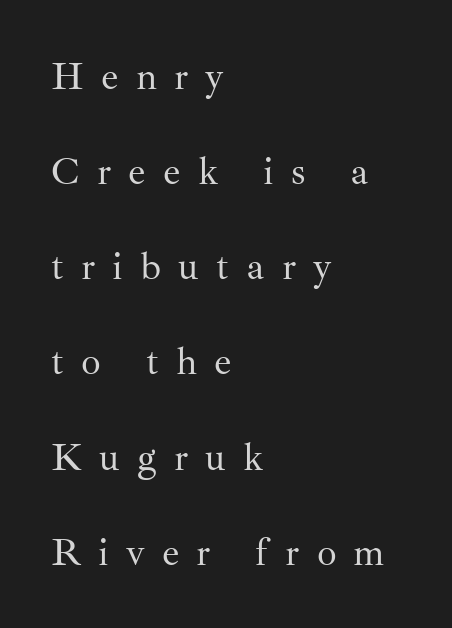
Q: Is the text bold? A: No.
Q: Is the text italic (slanted)? A: No, it is upright.
Q: Is the typeface a serif or a sans-serif typeface? A: Serif.
Q: Is the text underlined? A: No.
Q: How is the paragraph aligned? A: Left-aligned.
Q: Is the spacing between letters normal or unusually wide? A: Unusually wide.
Q: Is the spacing between lines tight, normal or loose? A: Loose.
Q: Width (condensed, normal, or wide)? A: Normal.
Q: Stroke contrast? A: Medium.
Q: x-height? A: Small.
Q: Monospaced? A: No.
